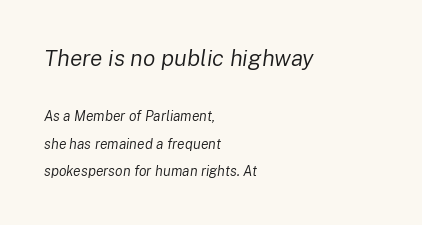
The image shows 23 px text type, italic (leaning right); set left-aligned, loose line spacing (1.96x), normal letter spacing, not underlined; the first (top) block is 1.64x larger.
